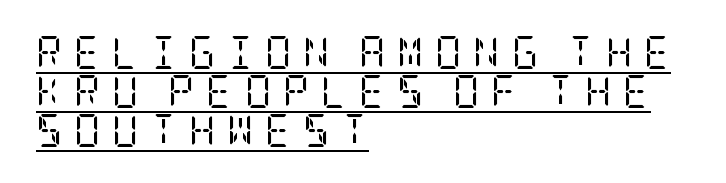
The image shows 33 px regular-weight, condensed serif type, upright; set left-aligned, line spacing 1.18x, unusually wide letter spacing (+0.34 em), underlined; low stroke contrast and a large x-height.
